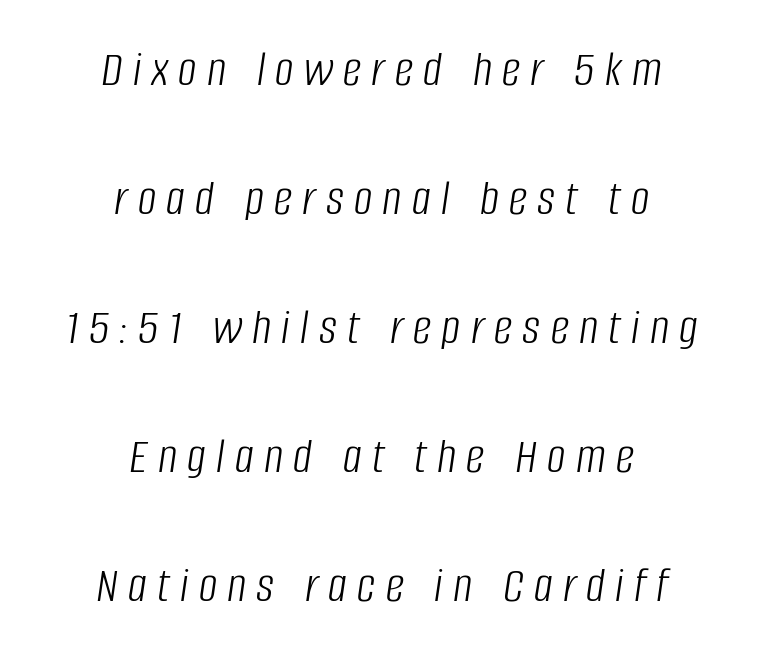
Someone cranked the tracking dial way up on this one. Caption: multi-line text, centered on the measure. Do the characters align in a grid? No, the font is proportional. Yep, that's italic — everything's leaning. The space directly below the letters is spotless.
